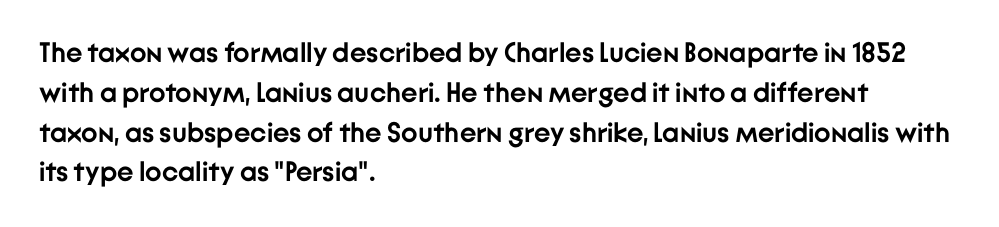
The image shows 28 px semibold sans-serif type, upright; set left-aligned, normal line spacing (1.42x), normal letter spacing, not underlined; low stroke contrast and a medium x-height.
